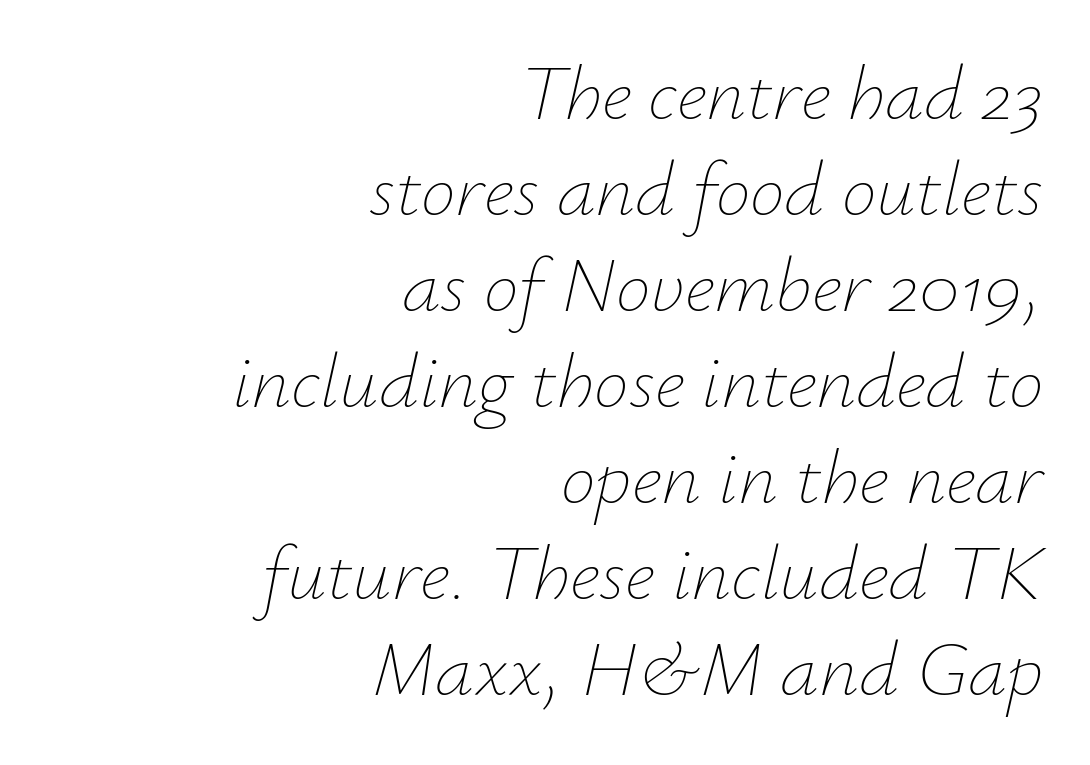
Q: Is the text bold? A: No.
Q: Is the text italic (slanted)? A: Yes, it leans right by about 12 degrees.
Q: Is the text underlined? A: No.
Q: How is the paragraph aligned? A: Right-aligned.
Q: Is the spacing between letters normal or unusually wide? A: Normal.
Q: Width (condensed, normal, or wide)? A: Normal.
Q: Stroke contrast? A: Low.
Q: x-height? A: Small.
Q: Monospaced? A: No.
